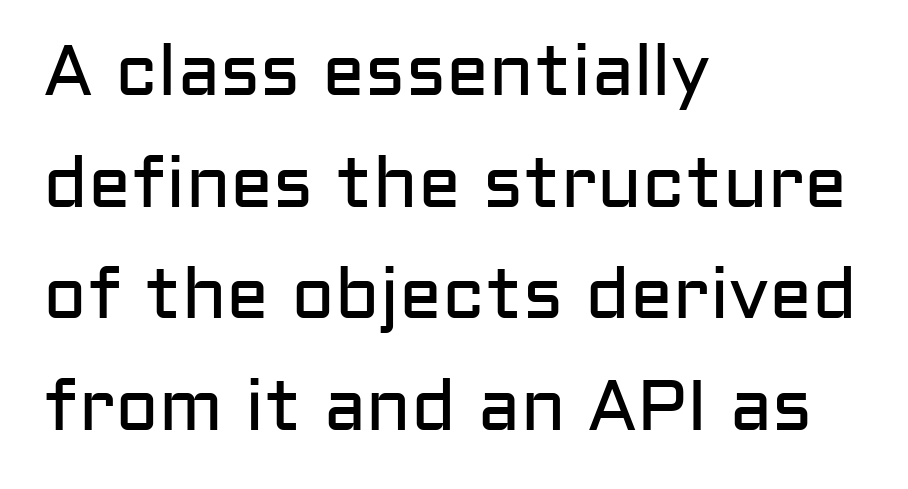
The image shows 72 px regular-weight sans-serif type, upright; set left-aligned, normal line spacing (1.55x), normal letter spacing, not underlined; low stroke contrast and a medium x-height.
